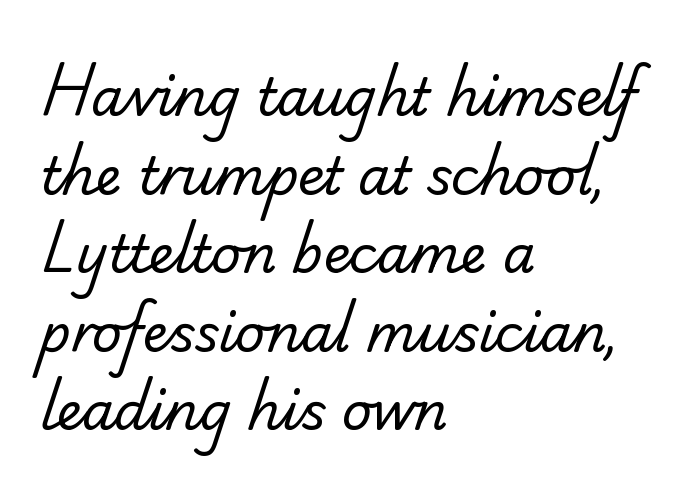
{"serif": "no", "bold": "no", "weight": "regular", "width": "normal", "stroke_contrast": "low", "x_height": "small", "monospaced": "no", "underline": "no", "align": "left", "line_spacing": "normal", "line_spacing_ratio": 1.51, "letter_spacing": "normal", "letter_spacing_em": 0.0, "glyph_px": 52}
